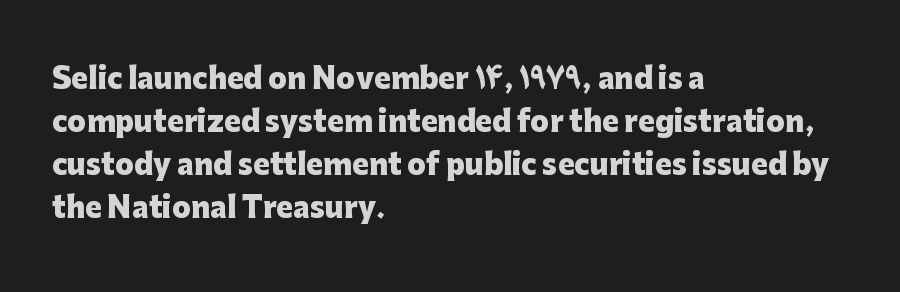
Q: Is the text bold? A: Yes.
Q: Is the text italic (slanted)? A: No, it is upright.
Q: Is the typeface a serif or a sans-serif typeface? A: Sans-serif.
Q: Is the text underlined? A: No.
Q: How is the paragraph aligned? A: Left-aligned.
Q: Is the spacing between letters normal or unusually wide? A: Normal.
Q: Is the spacing between lines tight, normal or loose? A: Normal.
Q: Width (condensed, normal, or wide)? A: Normal.
Q: Stroke contrast? A: Low.
Q: x-height? A: Medium.
Q: Monospaced? A: No.
